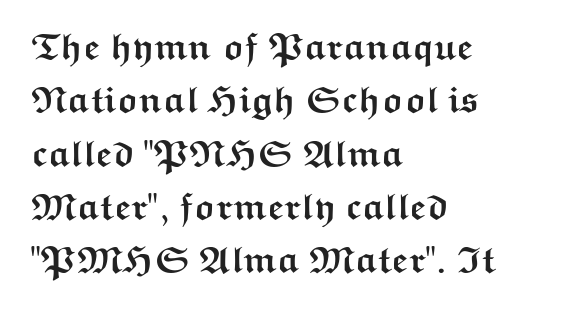
Regular leading. You could call the tracking neutral — neither tight nor loose. I'd call this a sans setting — the letters go barefoot. Each letter keeps its own natural width here, so spacing adapts to shape.
